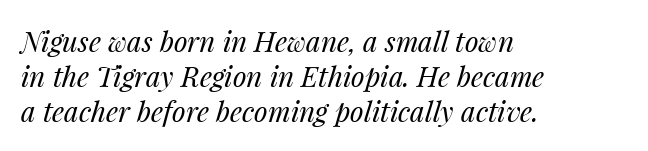
Q: Is the text bold? A: No.
Q: Is the text italic (slanted)? A: Yes, it leans right by about 14 degrees.
Q: Is the text underlined? A: No.
Q: How is the paragraph aligned? A: Left-aligned.
Q: Is the spacing between letters normal or unusually wide? A: Normal.
Q: Is the spacing between lines tight, normal or loose? A: Normal.
Q: Width (condensed, normal, or wide)? A: Normal.
Q: Stroke contrast? A: Medium.
Q: x-height? A: Medium.
Q: Monospaced? A: No.
